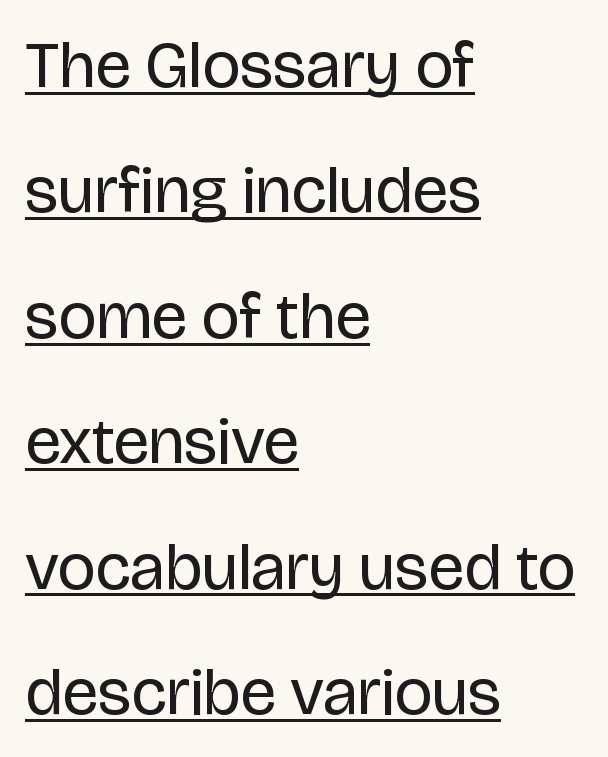
The image shows 66 px regular-weight sans-serif type, upright; set left-aligned, loose line spacing (1.9x), normal letter spacing, underlined; low stroke contrast and a large x-height.
